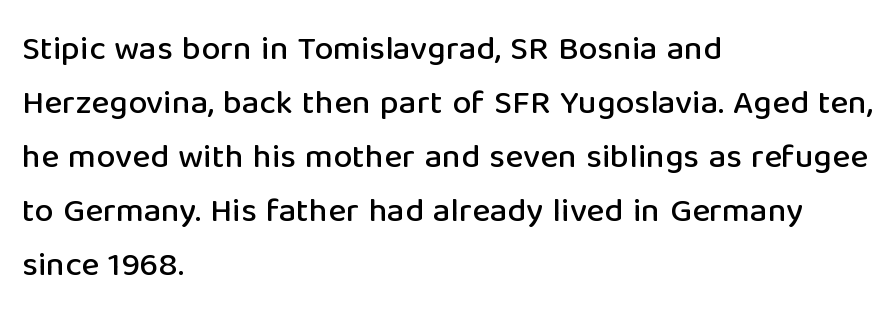
Think of a printed novel: that variable character pitch is what you see here. Serif or sans? Sans — the stroke terminals are bare. Baseline-to-baseline distance is the conventional proportion of letter height. The text block is weighted toward the left margin, trailing off unevenly rightward.
